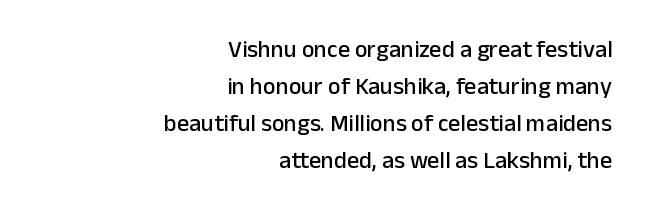
The image shows 24 px text type, upright; set right-aligned, normal line spacing (1.54x), normal letter spacing, not underlined.
